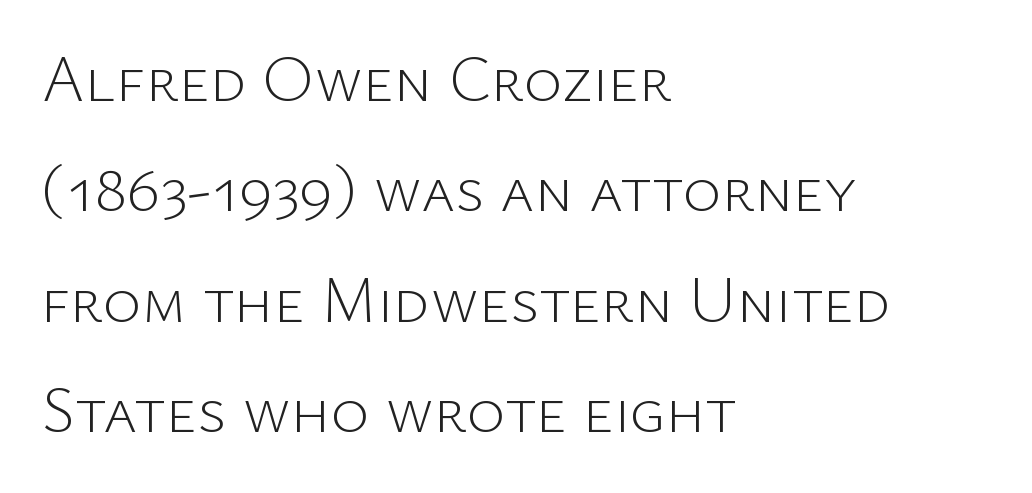
The image shows 65 px light sans-serif type, upright; set left-aligned, normal line spacing (1.7x), normal letter spacing, not underlined; low stroke contrast and a medium x-height.
